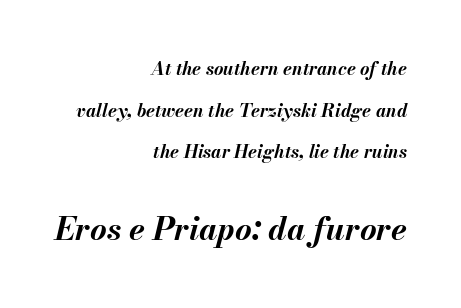
{"italic": "yes", "lean": "right", "slant_degrees": 13, "bold": "yes", "weight": "bold", "width": "normal", "stroke_contrast": "medium", "x_height": "small", "monospaced": "no", "underline": "no", "align": "right", "line_spacing": "loose", "line_spacing_ratio": 2.31, "letter_spacing": "normal", "letter_spacing_em": 0.0, "larger_block": "second", "size_ratio": 1.78, "glyph_px": 32}
